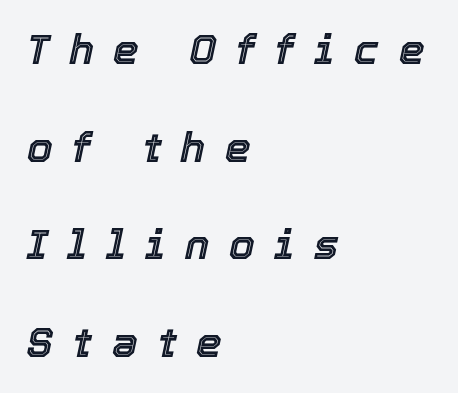
The image shows 41 px text type, italic (leaning right); set left-aligned, loose line spacing (2.38x), unusually wide letter spacing (+0.48 em), not underlined; a medium x-height.
